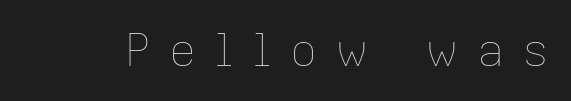
{"italic": "no", "bold": "no", "weight": "thin", "width": "normal", "stroke_contrast": "low", "x_height": "medium", "monospaced": "no", "underline": "no", "letter_spacing": "wide", "letter_spacing_em": 0.4, "glyph_px": 45}
